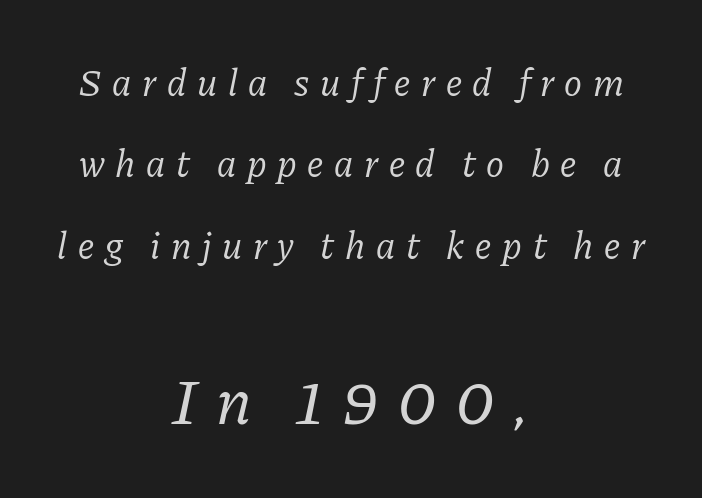
Q: Is the text bold? A: No.
Q: Is the text italic (slanted)? A: Yes, it leans right by about 11 degrees.
Q: Is the typeface a serif or a sans-serif typeface? A: Serif.
Q: Is the text underlined? A: No.
Q: How is the paragraph aligned? A: Centered.
Q: Is the spacing between letters normal or unusually wide? A: Unusually wide.
Q: Is the spacing between lines tight, normal or loose? A: Loose.
Q: Which block of text is set in a larger size, the first (top) or the second (bottom)? A: The second (bottom) one.
Q: Width (condensed, normal, or wide)? A: Normal.
Q: Stroke contrast? A: Low.
Q: x-height? A: Medium.
Q: Monospaced? A: No.
